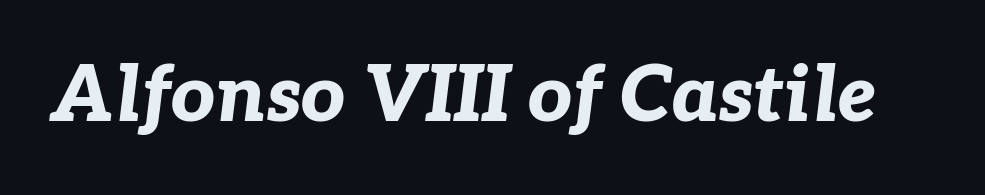
{"italic": "yes", "lean": "right", "slant_degrees": 7, "bold": "yes", "weight": "bold", "width": "normal", "stroke_contrast": "low", "x_height": "medium", "monospaced": "no", "underline": "no", "letter_spacing": "normal", "letter_spacing_em": 0.0, "glyph_px": 77}
